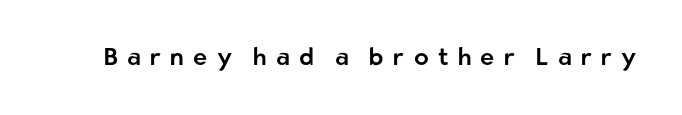
Lines of text with bare space underneath. The letters are spread apart with noticeably loose tracking. In terms of posture, this sample is upright.
